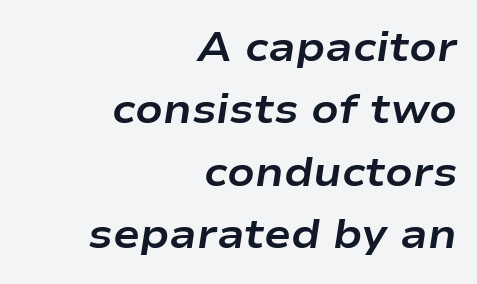
Honestly, there is no underline to notice here at all. Vertically, the passage feels balanced, rows spaced as you'd expect. The font is running at its bold setting. Do the characters align in a grid? No, the font is proportional. Look at the tracking — it's just the regular setting, nothing added.
